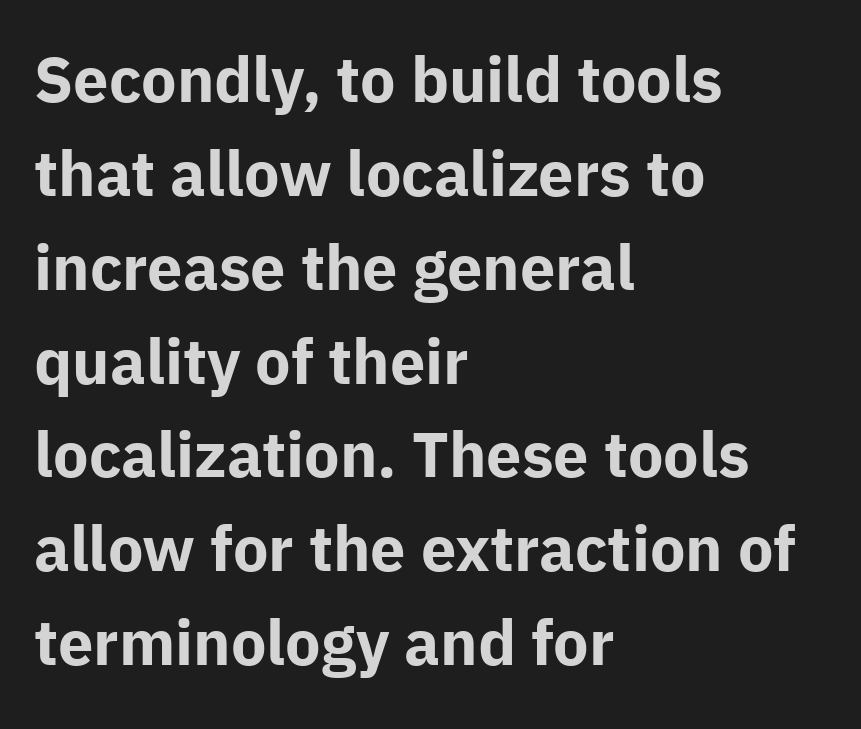
Q: Is the text bold? A: Yes.
Q: Is the text italic (slanted)? A: No, it is upright.
Q: Is the typeface a serif or a sans-serif typeface? A: Sans-serif.
Q: Is the text underlined? A: No.
Q: How is the paragraph aligned? A: Left-aligned.
Q: Is the spacing between letters normal or unusually wide? A: Normal.
Q: Is the spacing between lines tight, normal or loose? A: Normal.
Q: Width (condensed, normal, or wide)? A: Normal.
Q: Stroke contrast? A: Low.
Q: x-height? A: Medium.
Q: Monospaced? A: No.
